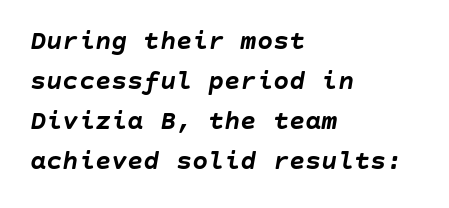
Q: Is the text bold? A: Yes.
Q: Is the text italic (slanted)? A: Yes, it leans right by about 10 degrees.
Q: Is the text underlined? A: No.
Q: How is the paragraph aligned? A: Left-aligned.
Q: Is the spacing between letters normal or unusually wide? A: Normal.
Q: Is the spacing between lines tight, normal or loose? A: Normal.
